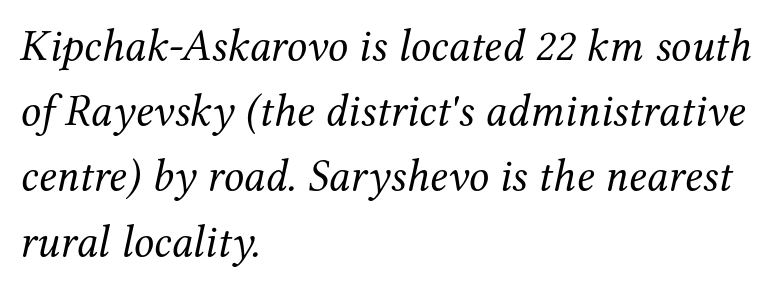
The lines in this sample share a left origin and differ only in where they stop. Caption: face not bold, strokes unweighted. The passage shown stacks its lines at a standard gap. Observe the lean: these are italic letterforms. Character widths vary here, with narrow letters taking less room than wide ones. Tracking value appears to be zero — textbook default spacing.
